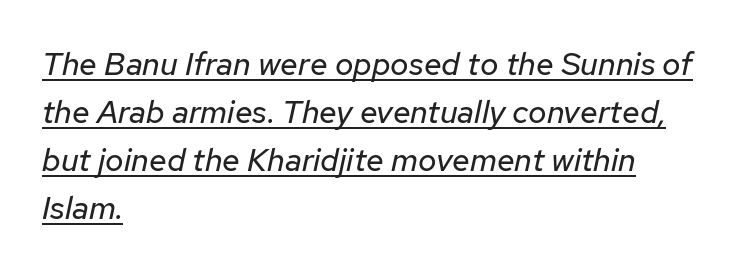
{"italic": "yes", "lean": "right", "slant_degrees": 12, "bold": "no", "weight": "regular", "width": "normal", "stroke_contrast": "low", "x_height": "medium", "monospaced": "no", "underline": "yes", "align": "left", "line_spacing": "normal", "line_spacing_ratio": 1.5, "letter_spacing": "normal", "letter_spacing_em": 0.0, "glyph_px": 32}
